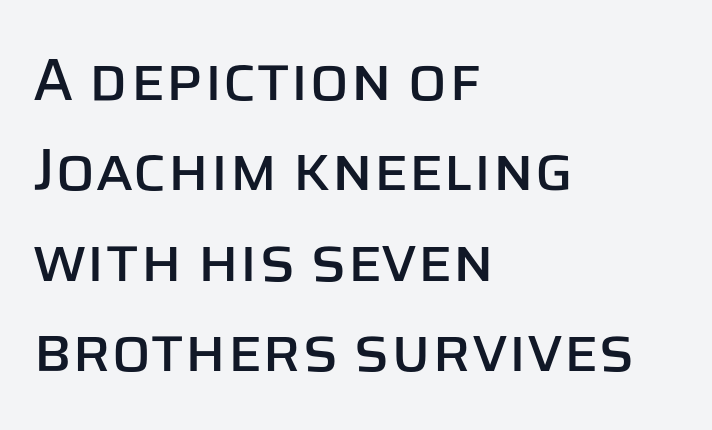
{"serif": "no", "italic": "no", "width": "normal", "stroke_contrast": "low", "x_height": "large", "monospaced": "no", "underline": "no", "align": "left", "line_spacing": "normal", "line_spacing_ratio": 1.53, "letter_spacing": "normal", "letter_spacing_em": 0.0, "glyph_px": 59}
